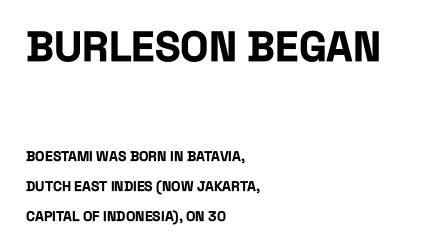
This rendering leaves character spacing at its baseline value. You could not count columns in this text — the font is proportionally spaced. Here the first block reads like a headline and the second like body copy. The line-height multiplier appears high, well above default. Visually the block forms a straight wall on the left and a jagged coastline on the right. These lines carry a lot of weight — the face is fully bold.
